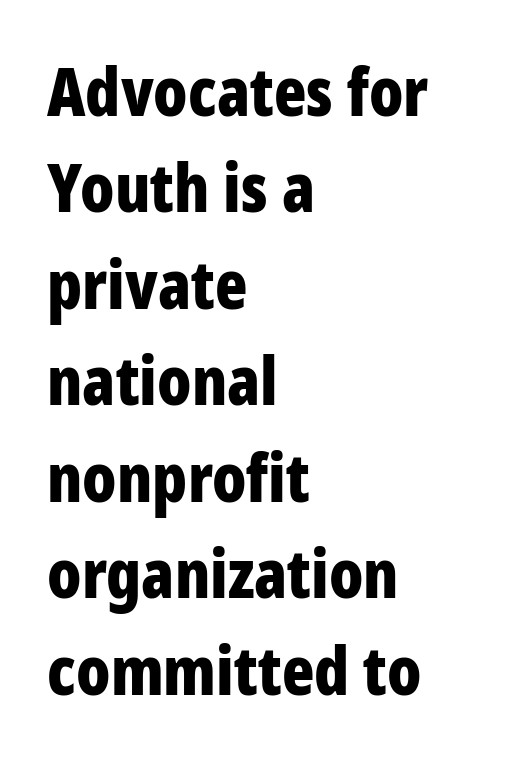
The image shows 67 px bold, condensed sans-serif type, upright; set left-aligned, normal line spacing (1.44x), normal letter spacing, not underlined; low stroke contrast and a large x-height.
